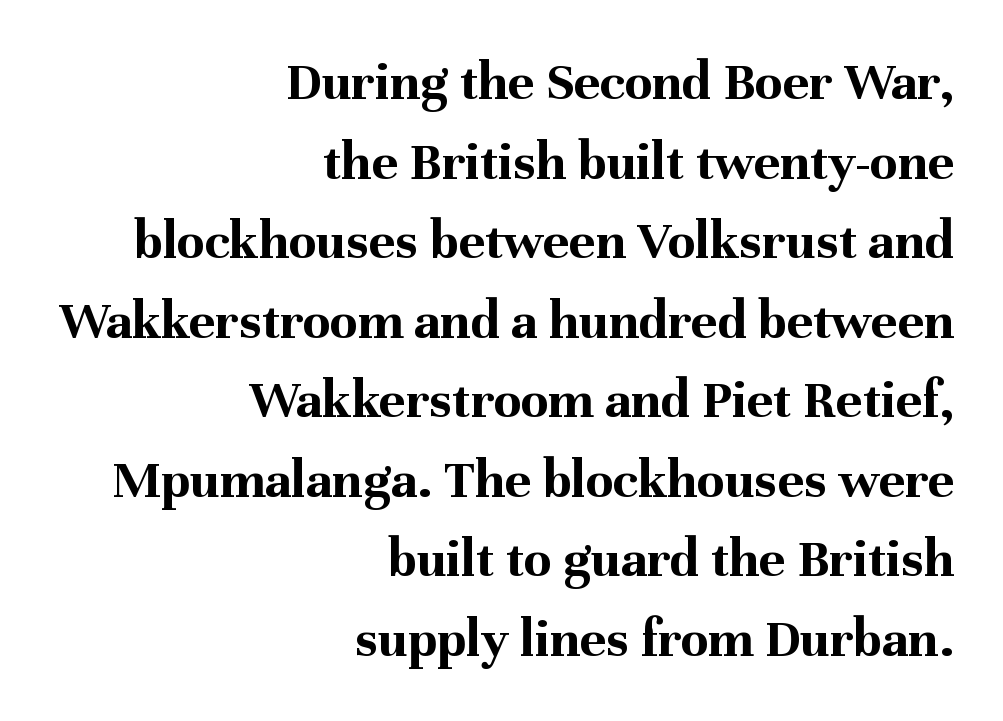
{"serif": "yes", "italic": "no", "bold": "yes", "weight": "bold", "width": "normal", "stroke_contrast": "medium", "x_height": "medium", "monospaced": "no", "underline": "no", "align": "right", "line_spacing": "normal", "line_spacing_ratio": 1.42, "letter_spacing": "normal", "letter_spacing_em": 0.0, "glyph_px": 56}
